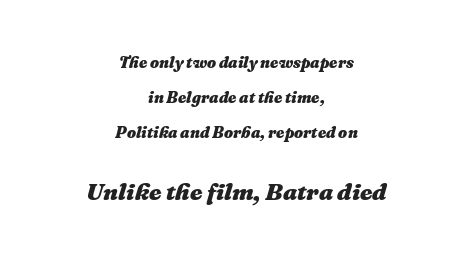
The image shows 24 px bold type, italic (leaning right); set centered, loose line spacing (2.19x), normal letter spacing, not underlined; the second (bottom) block is 1.5x larger.
